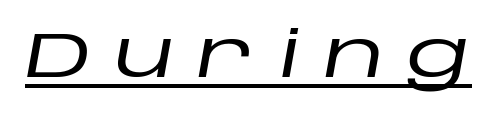
The image shows 65 px wide type, italic (leaning right); set unusually wide letter spacing (+0.34 em), underlined; low stroke contrast and a large x-height.
